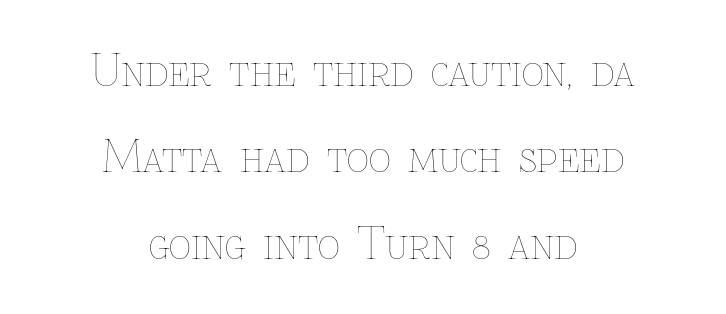
Q: Is the text bold? A: No.
Q: Is the text italic (slanted)? A: No, it is upright.
Q: Is the text underlined? A: No.
Q: How is the paragraph aligned? A: Centered.
Q: Is the spacing between letters normal or unusually wide? A: Normal.
Q: Is the spacing between lines tight, normal or loose? A: Loose.
Q: Width (condensed, normal, or wide)? A: Normal.
Q: Stroke contrast? A: Low.
Q: x-height? A: Medium.
Q: Monospaced? A: No.
